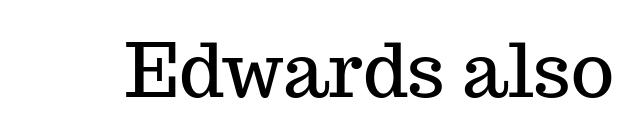
Q: Is the text italic (slanted)? A: No, it is upright.
Q: Is the typeface a serif or a sans-serif typeface? A: Serif.
Q: Is the text underlined? A: No.
Q: Is the spacing between letters normal or unusually wide? A: Normal.
Q: Width (condensed, normal, or wide)? A: Normal.
Q: Stroke contrast? A: Medium.
Q: x-height? A: Medium.
Q: Monospaced? A: No.
